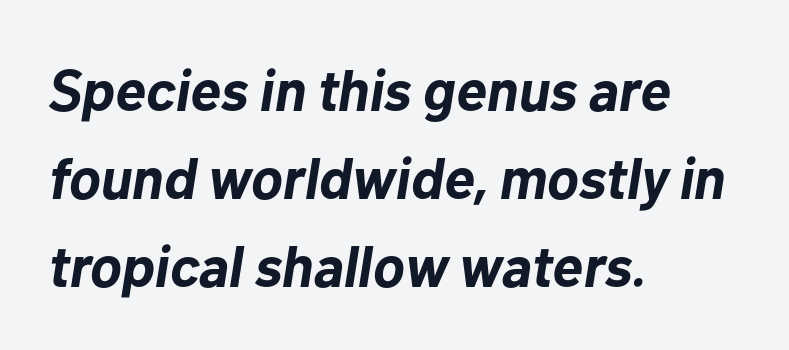
Q: Is the text bold? A: Yes.
Q: Is the text italic (slanted)? A: Yes, it leans right by about 10 degrees.
Q: Is the text underlined? A: No.
Q: How is the paragraph aligned? A: Left-aligned.
Q: Is the spacing between letters normal or unusually wide? A: Normal.
Q: Is the spacing between lines tight, normal or loose? A: Normal.
Q: Width (condensed, normal, or wide)? A: Normal.
Q: Stroke contrast? A: Low.
Q: x-height? A: Medium.
Q: Monospaced? A: No.
